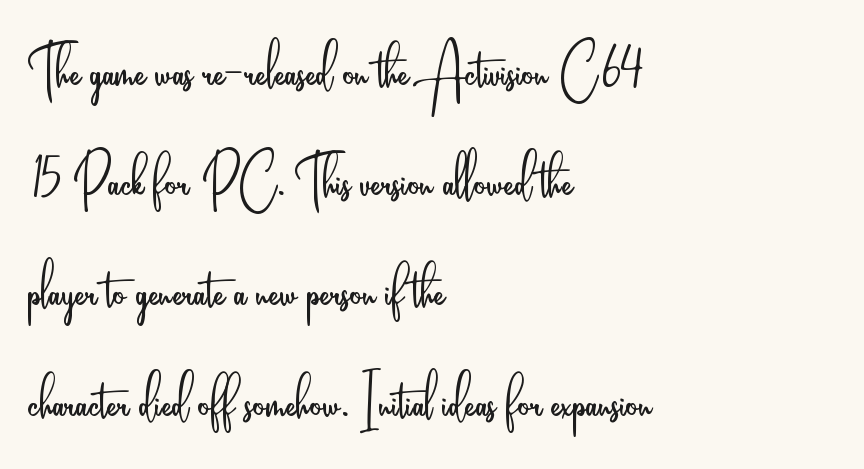
The image shows 75 px light, condensed sans-serif type; set left-aligned, normal line spacing (1.47x), normal letter spacing, not underlined; low stroke contrast and a small x-height.
